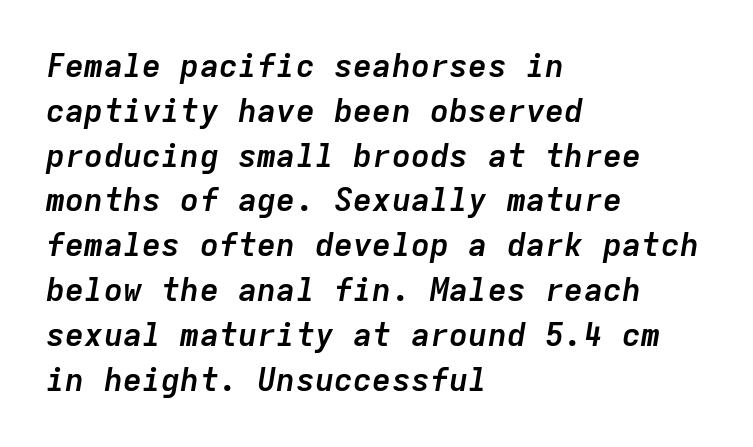
Words float on clear page, feet unadorned. Here the glyphs are tracked normally, forming tight word shapes. Every character sits at an angle, as italics do. Notice how descenders clear the ascenders below comfortably — that's standard leading.
